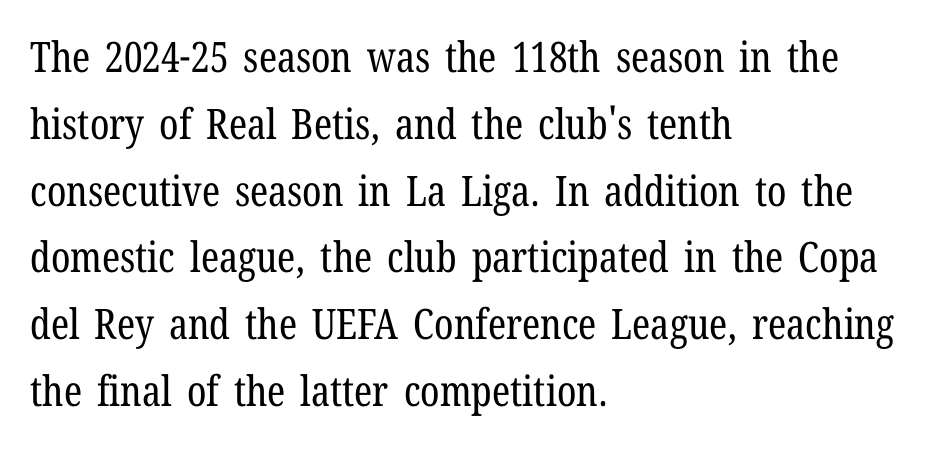
Q: Is the text bold? A: No.
Q: Is the text italic (slanted)? A: No, it is upright.
Q: Is the typeface a serif or a sans-serif typeface? A: Serif.
Q: Is the text underlined? A: No.
Q: How is the paragraph aligned? A: Left-aligned.
Q: Is the spacing between letters normal or unusually wide? A: Normal.
Q: Is the spacing between lines tight, normal or loose? A: Normal.
Q: Width (condensed, normal, or wide)? A: Condensed.
Q: Stroke contrast? A: Low.
Q: x-height? A: Medium.
Q: Monospaced? A: No.
